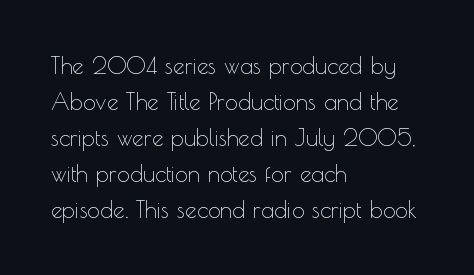
Nothing unusual about the tracking: characters are spaced as the font intends. The typesetter chose a ragged-right arrangement here. Vertical strokes here are truly vertical. In terms of leading, this rendering sits right in the middle.
